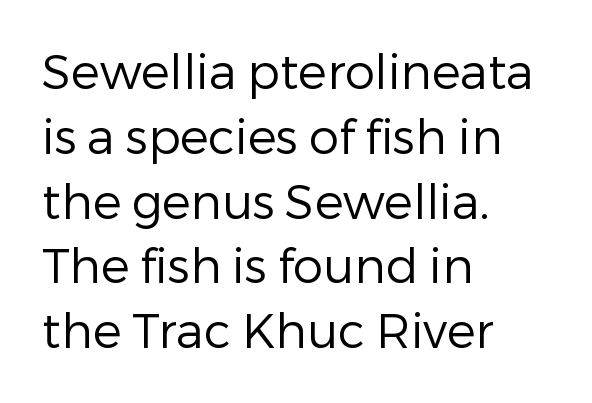
The image shows 48 px regular-weight sans-serif type, upright; set left-aligned, normal line spacing (1.35x), normal letter spacing, not underlined; low stroke contrast and a medium x-height.
